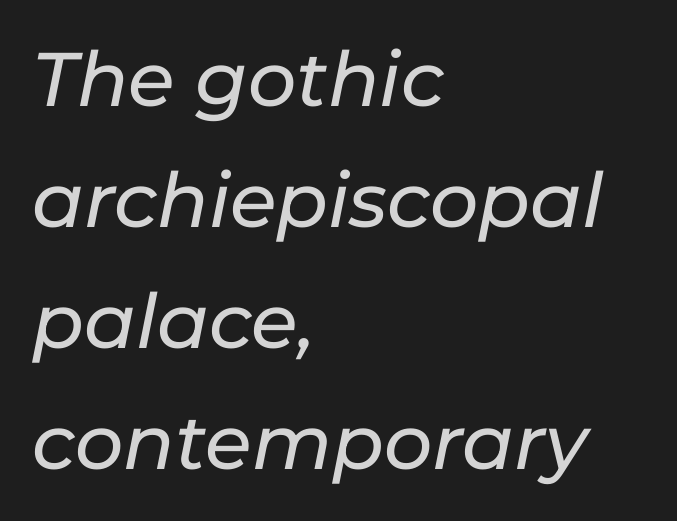
The image shows 76 px text type, italic (leaning right); set left-aligned, normal line spacing (1.59x), normal letter spacing, not underlined; low stroke contrast and a medium x-height.
